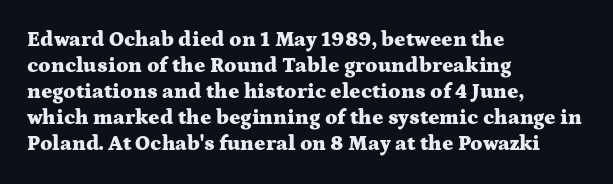
The strokes are fattened all the way to bold. Visually the block forms a straight wall on the left and a jagged coastline on the right. A typesetter would mark this as roman, not italic. The words here are not underlined.
